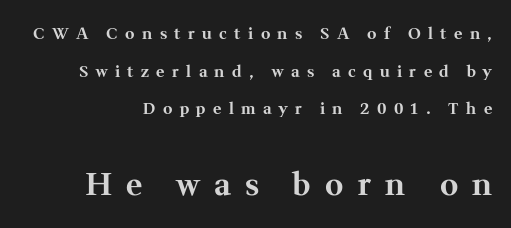
The image shows 31 px bold serif type, upright; set right-aligned, loose line spacing (2.35x), unusually wide letter spacing (+0.46 em), not underlined; the second (bottom) block is 1.94x larger; medium stroke contrast and a medium x-height.
